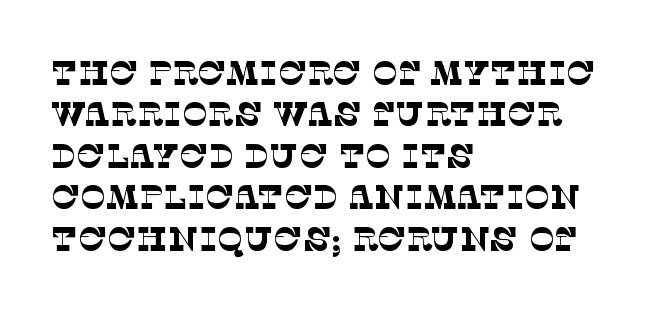
{"serif": "yes", "bold": "no", "weight": "thin", "width": "normal", "stroke_contrast": "low", "x_height": "large", "monospaced": "no", "underline": "no", "align": "left", "line_spacing_ratio": 1.22, "letter_spacing": "normal", "letter_spacing_em": 0.0, "glyph_px": 34}
